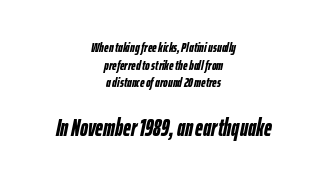
The image shows 24 px bold type, italic (leaning right); set centered, normal line spacing (1.26x), normal letter spacing, not underlined; the second (bottom) block is 1.71x larger.
